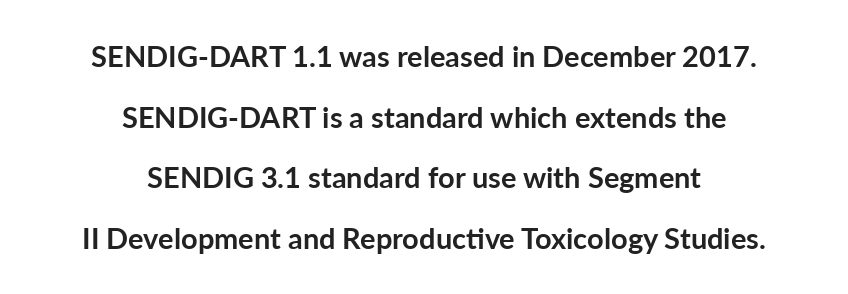
The image shows 29 px semibold sans-serif type, upright; set centered, loose line spacing (2.09x), normal letter spacing, not underlined; low stroke contrast and a medium x-height.
